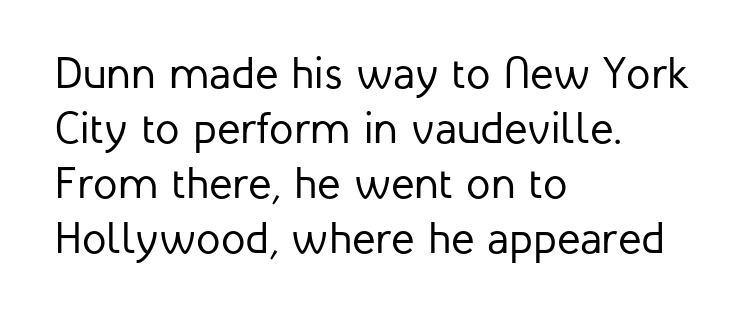
{"serif": "no", "italic": "no", "bold": "no", "weight": "regular", "width": "normal", "stroke_contrast": "low", "x_height": "medium", "monospaced": "no", "underline": "no", "align": "left", "line_spacing": "normal", "line_spacing_ratio": 1.25, "letter_spacing": "normal", "letter_spacing_em": 0.0, "glyph_px": 44}
